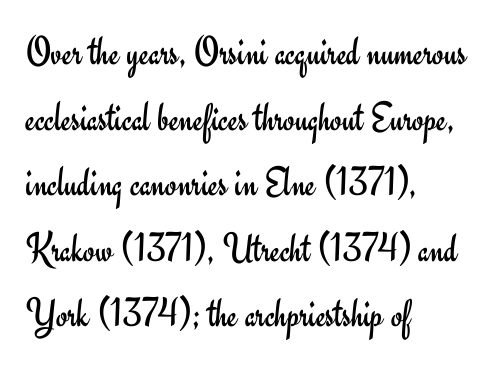
Q: Is the text bold? A: No.
Q: Is the text italic (slanted)? A: Yes.
Q: Is the typeface a serif or a sans-serif typeface? A: Sans-serif.
Q: Is the text underlined? A: No.
Q: How is the paragraph aligned? A: Left-aligned.
Q: Is the spacing between letters normal or unusually wide? A: Normal.
Q: Is the spacing between lines tight, normal or loose? A: Normal.
Q: Width (condensed, normal, or wide)? A: Normal.
Q: Stroke contrast? A: Low.
Q: x-height? A: Small.
Q: Monospaced? A: No.
